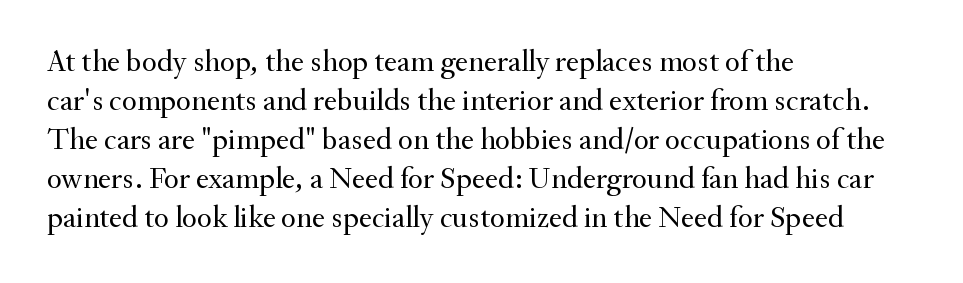
Q: Is the text bold? A: No.
Q: Is the text italic (slanted)? A: No, it is upright.
Q: Is the typeface a serif or a sans-serif typeface? A: Serif.
Q: Is the text underlined? A: No.
Q: How is the paragraph aligned? A: Left-aligned.
Q: Is the spacing between letters normal or unusually wide? A: Normal.
Q: Is the spacing between lines tight, normal or loose? A: Normal.
Q: Width (condensed, normal, or wide)? A: Normal.
Q: Stroke contrast? A: Medium.
Q: x-height? A: Small.
Q: Monospaced? A: No.
